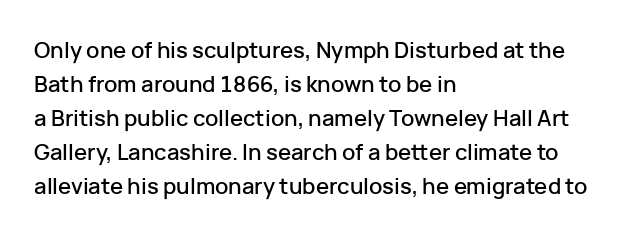
The image shows 22 px text type, upright; set left-aligned, normal line spacing (1.54x), normal letter spacing, not underlined.
